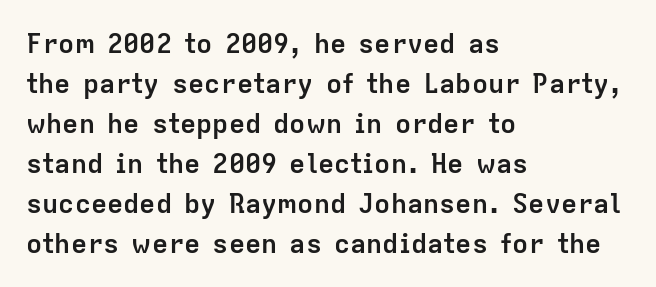
A student would call this left alignment; a typographer would say flush left, rag right. Lines of text with bare space underneath. Does the weight exceed regular? Yes, all the way to bold. Posture: vertical. The rows are spaced the way most documents space them. In terms of letterspacing, this is plain default setting.
